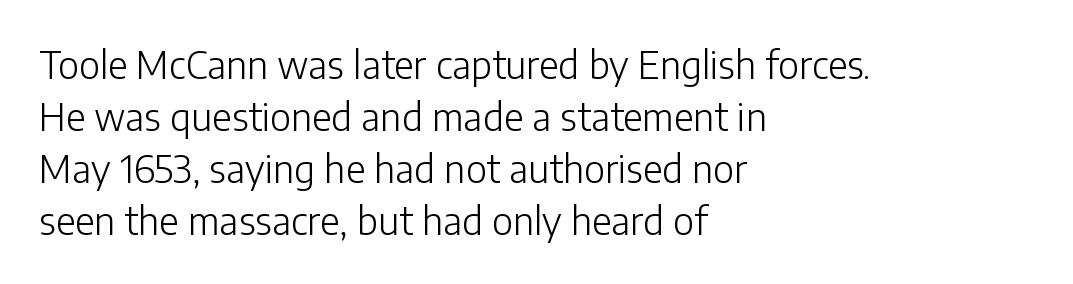
The image shows 38 px light sans-serif type, upright; set left-aligned, normal line spacing (1.37x), normal letter spacing, not underlined; low stroke contrast and a medium x-height.
